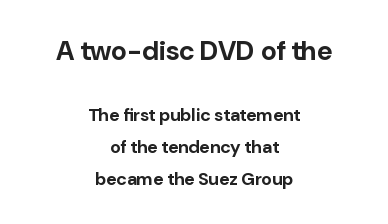
Q: Is the text bold? A: Yes.
Q: Is the text italic (slanted)? A: No, it is upright.
Q: Is the text underlined? A: No.
Q: How is the paragraph aligned? A: Centered.
Q: Is the spacing between letters normal or unusually wide? A: Normal.
Q: Which block of text is set in a larger size, the first (top) or the second (bottom)? A: The first (top) one.
